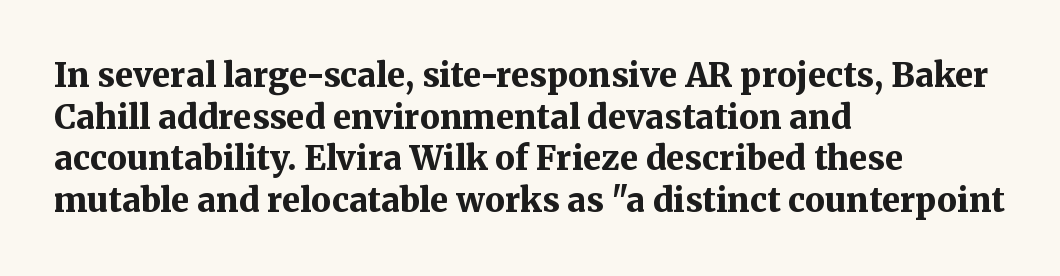
Q: Is the text bold? A: Yes.
Q: Is the text italic (slanted)? A: No, it is upright.
Q: Is the typeface a serif or a sans-serif typeface? A: Serif.
Q: Is the text underlined? A: No.
Q: How is the paragraph aligned? A: Left-aligned.
Q: Is the spacing between letters normal or unusually wide? A: Normal.
Q: Is the spacing between lines tight, normal or loose? A: Normal.
Q: Width (condensed, normal, or wide)? A: Normal.
Q: Stroke contrast? A: Medium.
Q: x-height? A: Medium.
Q: Monospaced? A: No.
